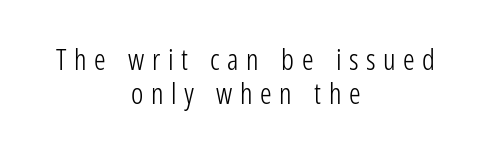
Q: Is the text bold? A: No.
Q: Is the text italic (slanted)? A: No, it is upright.
Q: Is the typeface a serif or a sans-serif typeface? A: Sans-serif.
Q: Is the text underlined? A: No.
Q: How is the paragraph aligned? A: Centered.
Q: Is the spacing between letters normal or unusually wide? A: Unusually wide.
Q: Width (condensed, normal, or wide)? A: Condensed.
Q: Stroke contrast? A: Low.
Q: x-height? A: Medium.
Q: Monospaced? A: No.
